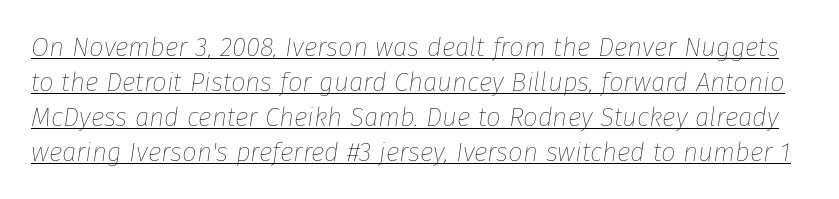
There is no visible air inserted between adjacent glyphs. Observe the lean: these are italic letterforms. Notice how a bar underscores the lettering throughout. Heft: none added — not bold.
